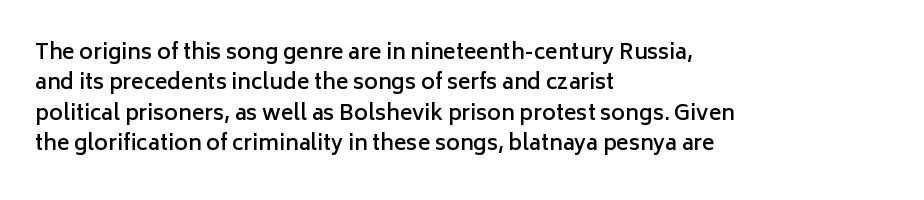
The image shows 21 px text type, upright; set left-aligned, normal line spacing (1.45x), normal letter spacing, not underlined.
